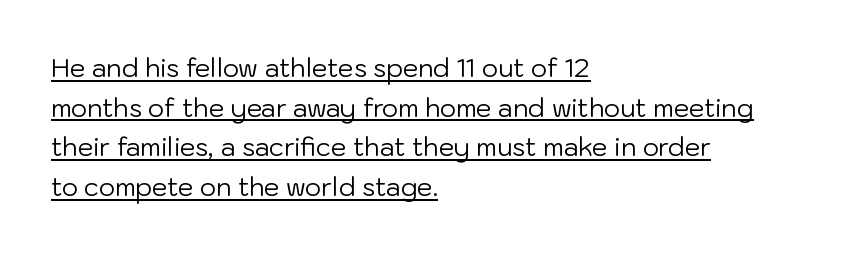
Q: Is the text bold? A: No.
Q: Is the text italic (slanted)? A: No, it is upright.
Q: Is the text underlined? A: Yes.
Q: How is the paragraph aligned? A: Left-aligned.
Q: Is the spacing between letters normal or unusually wide? A: Normal.
Q: Is the spacing between lines tight, normal or loose? A: Normal.
